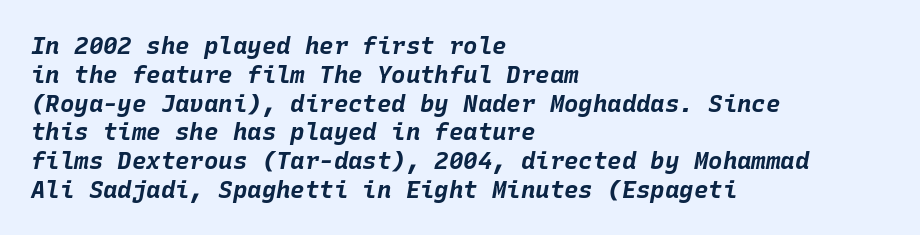
{"italic": "yes", "lean": "right", "slant_degrees": 10, "bold": "yes", "underline": "no", "align": "left", "line_spacing_ratio": 1.2, "letter_spacing": "normal", "letter_spacing_em": 0.0, "glyph_px": 24}
